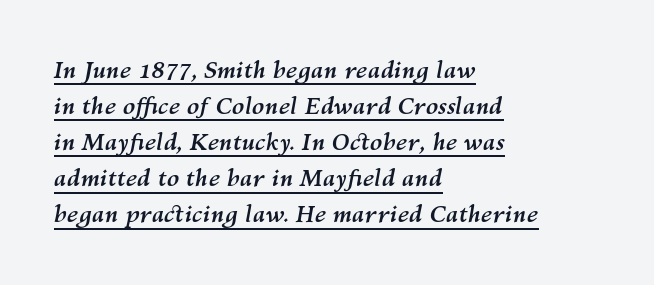
{"italic": "yes", "lean": "right", "slant_degrees": 10, "bold": "yes", "underline": "yes", "align": "left", "line_spacing": "normal", "line_spacing_ratio": 1.57, "letter_spacing": "normal", "letter_spacing_em": 0.0, "glyph_px": 23}
